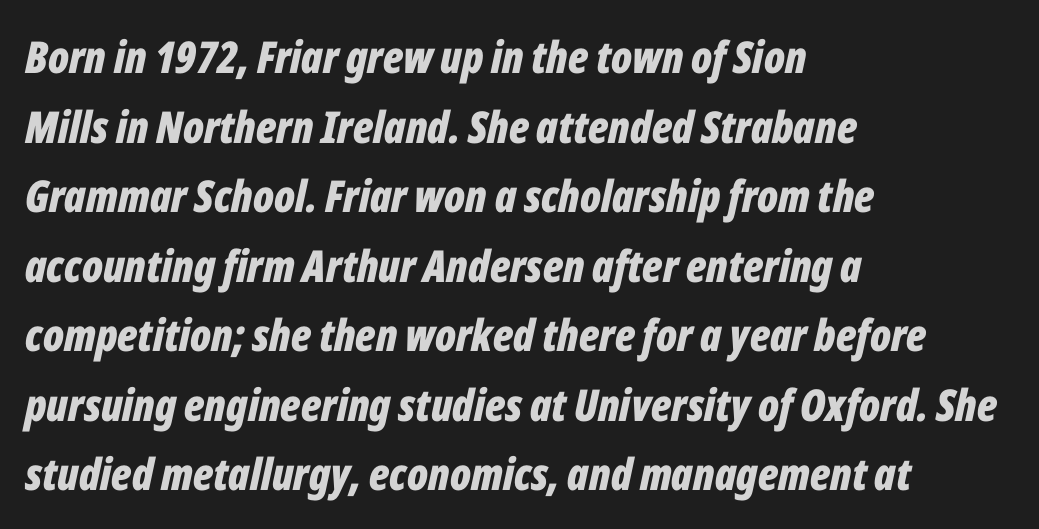
Q: Is the text bold? A: Yes.
Q: Is the text italic (slanted)? A: Yes, it leans right by about 12 degrees.
Q: Is the text underlined? A: No.
Q: How is the paragraph aligned? A: Left-aligned.
Q: Is the spacing between letters normal or unusually wide? A: Normal.
Q: Is the spacing between lines tight, normal or loose? A: Normal.
Q: Width (condensed, normal, or wide)? A: Condensed.
Q: Stroke contrast? A: Low.
Q: x-height? A: Medium.
Q: Monospaced? A: No.
